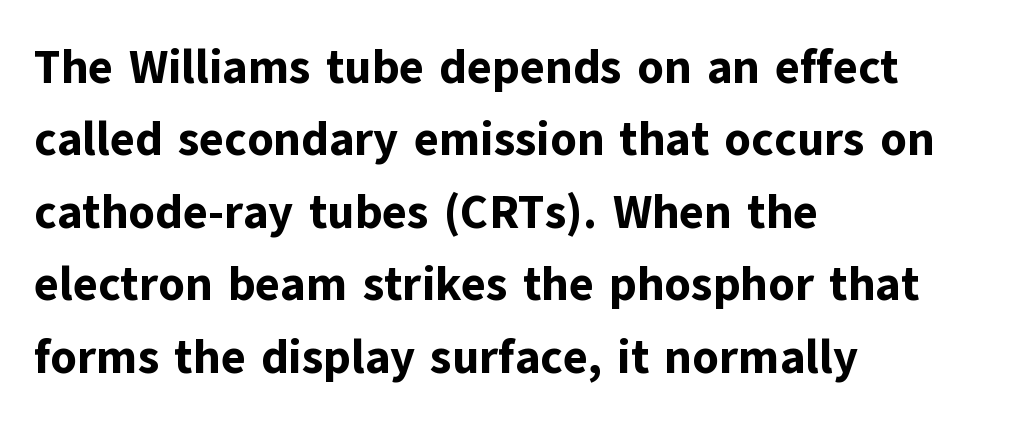
{"serif": "no", "italic": "no", "bold": "yes", "weight": "bold", "width": "normal", "stroke_contrast": "low", "x_height": "medium", "monospaced": "no", "underline": "no", "align": "left", "line_spacing": "normal", "line_spacing_ratio": 1.54, "letter_spacing": "normal", "letter_spacing_em": 0.0, "glyph_px": 47}
